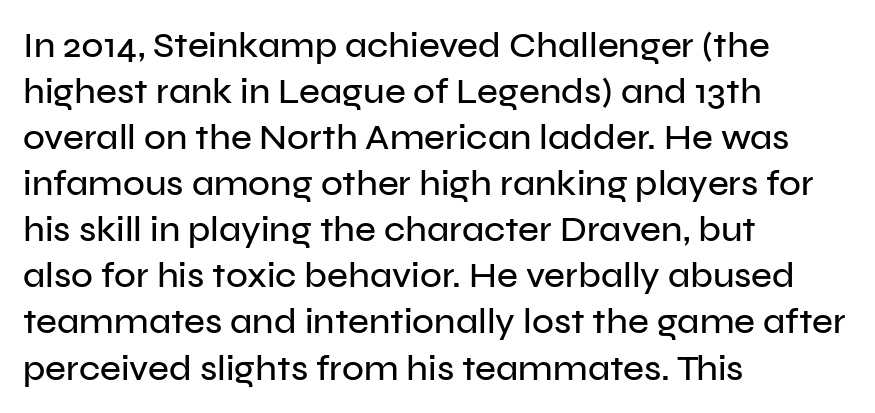
{"serif": "no", "italic": "no", "width": "normal", "stroke_contrast": "low", "x_height": "medium", "monospaced": "no", "underline": "no", "align": "left", "line_spacing": "normal", "line_spacing_ratio": 1.28, "letter_spacing": "normal", "letter_spacing_em": 0.0, "glyph_px": 36}
